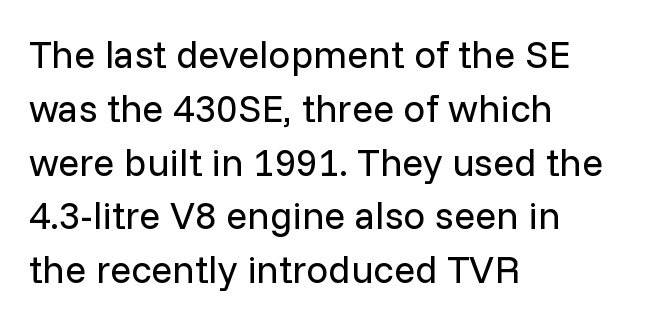
Baseline-to-baseline distance is the conventional proportion of letter height. Every row of glyphs begins at an identical x-position on the left. Nothing sits at the stroke ends, so this counts as sans-serif. The space directly below the letters is spotless. In terms of letterspacing, this is plain default setting.
